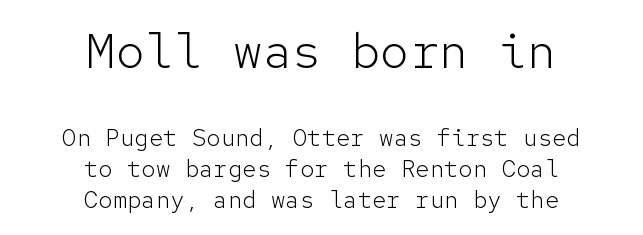
Q: Is the text bold? A: No.
Q: Is the text italic (slanted)? A: No, it is upright.
Q: Is the typeface a serif or a sans-serif typeface? A: Sans-serif.
Q: Is the text underlined? A: No.
Q: How is the paragraph aligned? A: Centered.
Q: Is the spacing between letters normal or unusually wide? A: Normal.
Q: Is the spacing between lines tight, normal or loose? A: Normal.
Q: Which block of text is set in a larger size, the first (top) or the second (bottom)? A: The first (top) one.
Q: Width (condensed, normal, or wide)? A: Normal.
Q: Stroke contrast? A: Low.
Q: x-height? A: Medium.
Q: Monospaced? A: Yes.
